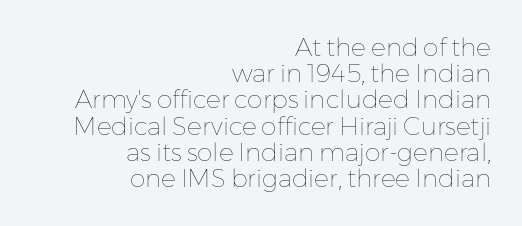
This rendering uses right alignment, leaving the left contour irregular. Italic? Not at all — the glyphs are vertical. Reading down the column, the eye jumps only a short way to each next line. The space beneath each line is pristine and unruled.
